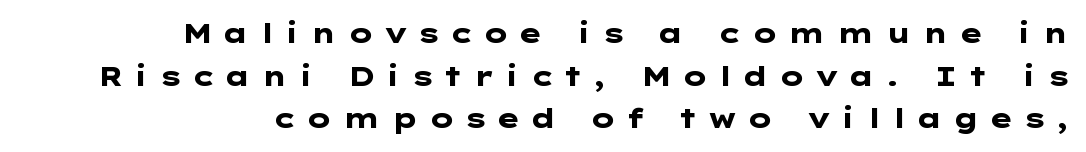
{"italic": "no", "bold": "yes", "underline": "no", "align": "right", "line_spacing": "normal", "line_spacing_ratio": 1.58, "letter_spacing": "wide", "letter_spacing_em": 0.33, "glyph_px": 27}
